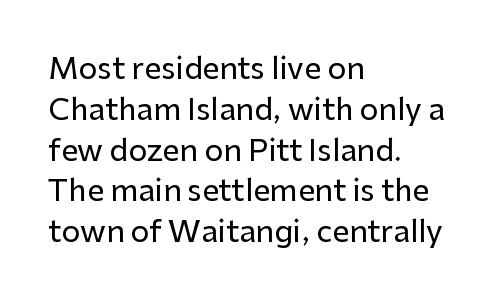
Q: Is the text italic (slanted)? A: No, it is upright.
Q: Is the typeface a serif or a sans-serif typeface? A: Sans-serif.
Q: Is the text underlined? A: No.
Q: How is the paragraph aligned? A: Left-aligned.
Q: Is the spacing between letters normal or unusually wide? A: Normal.
Q: Is the spacing between lines tight, normal or loose? A: Normal.
Q: Width (condensed, normal, or wide)? A: Normal.
Q: Stroke contrast? A: Low.
Q: x-height? A: Medium.
Q: Monospaced? A: No.
